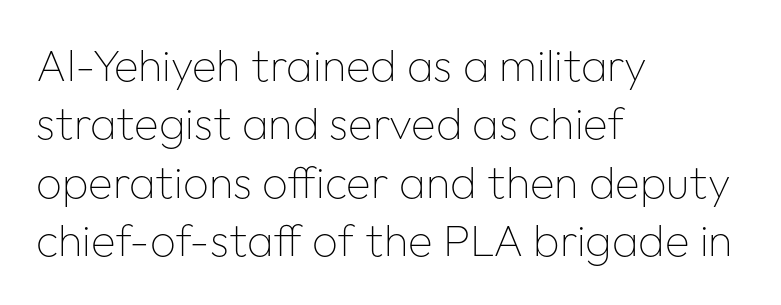
{"serif": "no", "italic": "no", "bold": "no", "weight": "thin", "width": "normal", "stroke_contrast": "low", "x_height": "medium", "monospaced": "no", "underline": "no", "align": "left", "line_spacing": "normal", "line_spacing_ratio": 1.3, "letter_spacing": "normal", "letter_spacing_em": 0.0, "glyph_px": 45}
